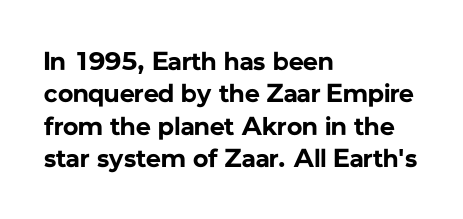
Interline gaps are of average width in this sample. Words float on clear page, feet unadorned. Weight check: bold — yes, fully. These lines were composed using upright roman letters.
